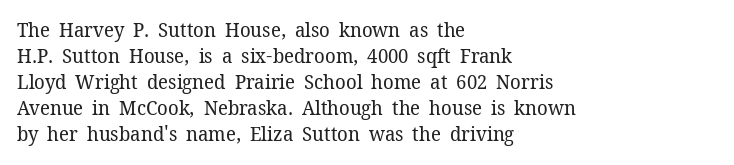
Where is the straight margin? On the left. This sample keeps an unexceptional amount of space between lines. The typesetting does not lean heavy: it is not bold. The gaps between neighbouring characters are ordinary and unremarkable. A clean baseline with only descenders dipping below it.
